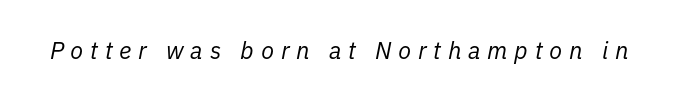
The image shows 24 px text type, italic (leaning right); set unusually wide letter spacing (+0.28 em), not underlined.
